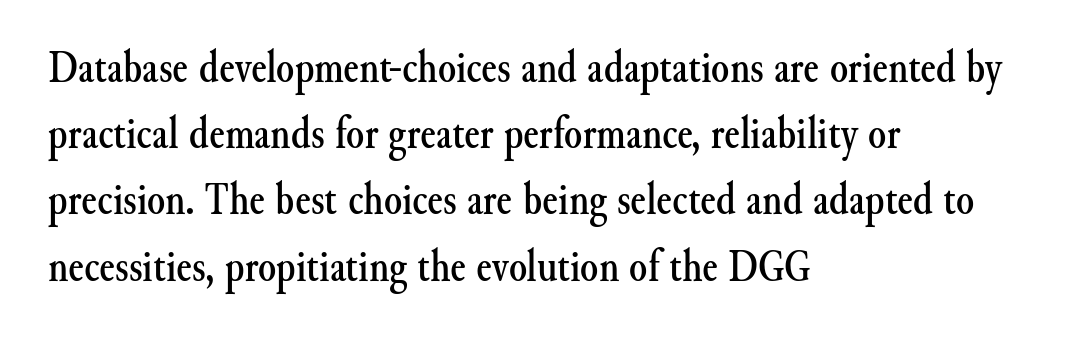
{"serif": "yes", "italic": "no", "width": "normal", "stroke_contrast": "medium", "x_height": "small", "monospaced": "no", "underline": "no", "align": "left", "line_spacing": "normal", "line_spacing_ratio": 1.44, "letter_spacing": "normal", "letter_spacing_em": 0.0, "glyph_px": 46}
